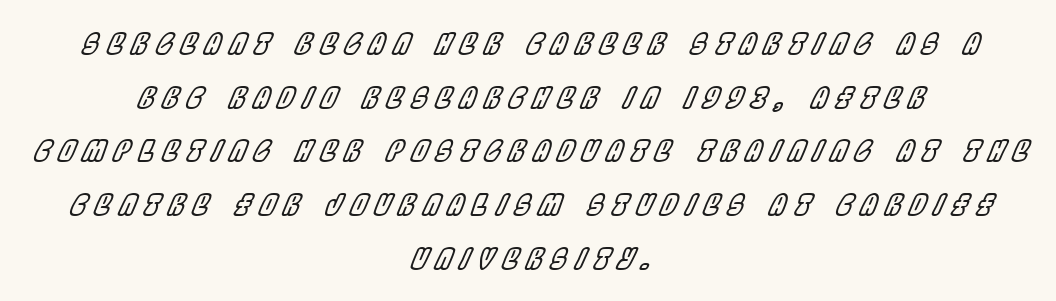
Horizontal alignment here is central, giving a formal, balanced look. The lettering tilts uniformly, giving the passage an italic look. These lines are rendered in a variable-pitch font. No word sits above an underline.
